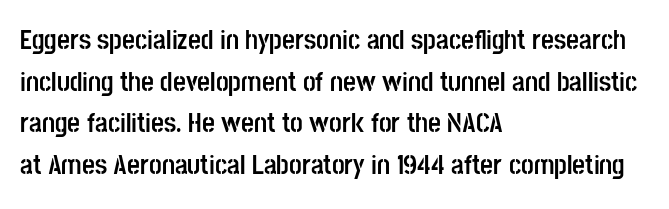
Caption: standard tracking, unaltered. The axis of the letterforms is exactly vertical. Caption: bold face, heavy strokes. The rendering uses a moderate line-height, typical for paragraphs.
